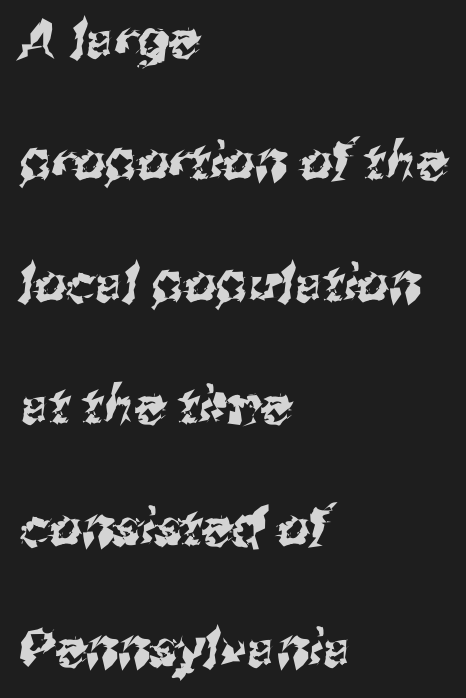
Q: Is the typeface a serif or a sans-serif typeface? A: Sans-serif.
Q: Is the text underlined? A: No.
Q: How is the paragraph aligned? A: Left-aligned.
Q: Is the spacing between letters normal or unusually wide? A: Normal.
Q: Is the spacing between lines tight, normal or loose? A: Loose.
Q: Width (condensed, normal, or wide)? A: Normal.
Q: Stroke contrast? A: Medium.
Q: x-height? A: Medium.
Q: Monospaced? A: No.
